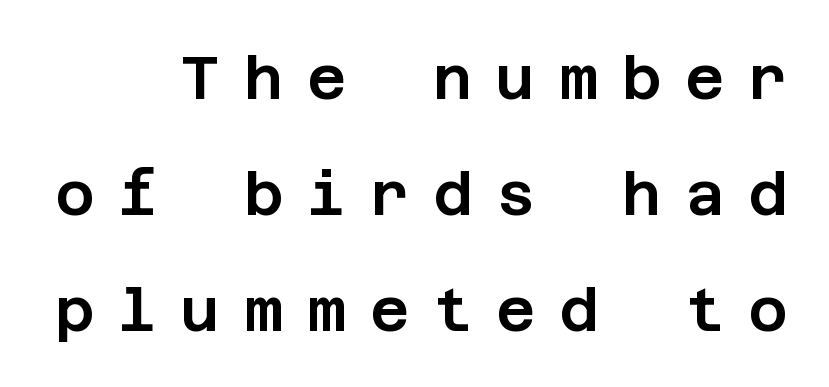
Only glyphs here, with clear space below each row. Loose tracking; the words dissolve into strings of separated letters. This block would shrink considerably if given ordinary leading; it's expanded now. You can tell it's not italic because the verticals are truly vertical. This is sans-serif lettering, the kind often seen on screens and signage.
